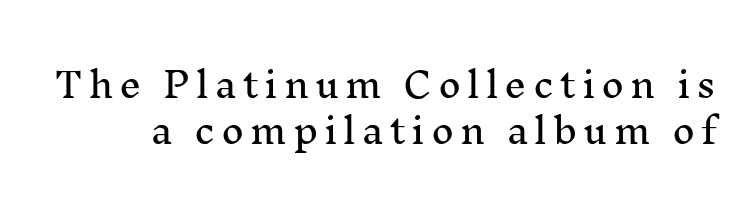
The space between consecutive lines is moderate. Think of a printed novel: that variable character pitch is what you see here. Bare-footed words on every line. Posture: upright roman. Note: serifs present on the glyphs.
